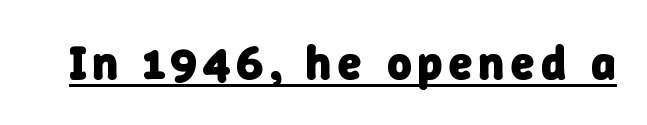
The image shows 47 px heavy sans-serif type; set underlined; low stroke contrast and a medium x-height.
